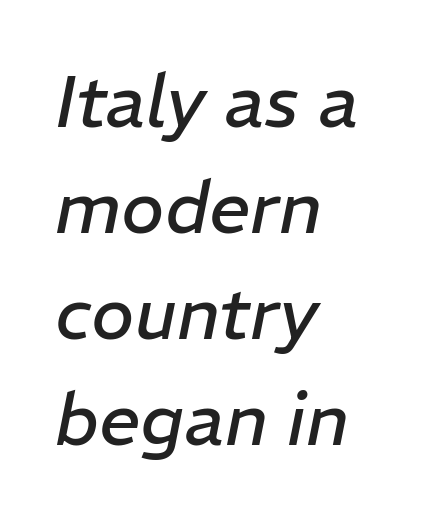
{"italic": "yes", "lean": "right", "slant_degrees": 11, "bold": "no", "weight": "regular", "width": "normal", "stroke_contrast": "low", "x_height": "medium", "monospaced": "no", "underline": "no", "align": "left", "line_spacing": "normal", "line_spacing_ratio": 1.45, "letter_spacing": "normal", "letter_spacing_em": 0.0, "glyph_px": 73}
